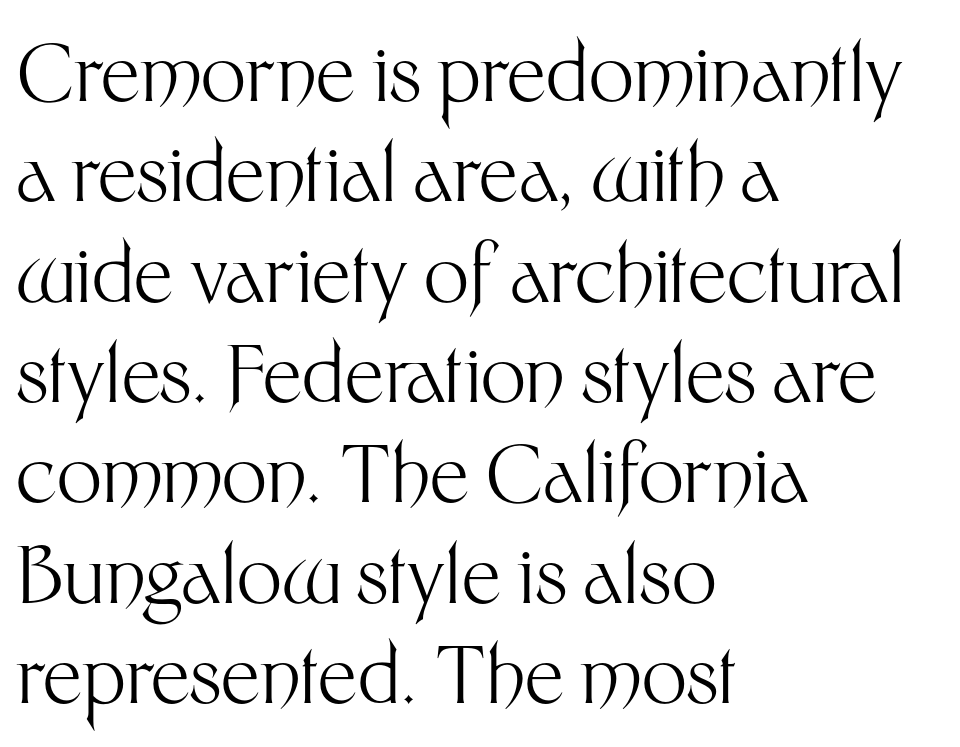
Anything drawn beneath the words? Only blank space. The letters sit at their default tracking, neither squeezed nor spread. The font's upright variant was chosen for this text. The lines in this sample share a left origin and differ only in where they stop.
